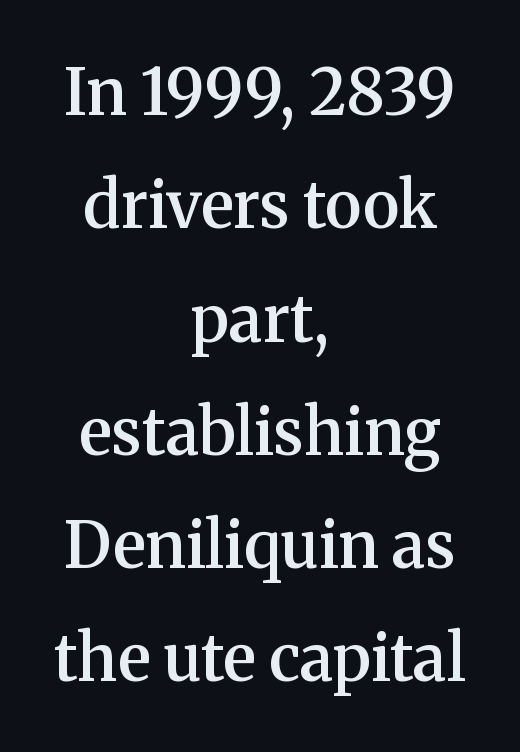
Q: Is the text bold? A: Semi-bold.
Q: Is the text italic (slanted)? A: No, it is upright.
Q: Is the typeface a serif or a sans-serif typeface? A: Serif.
Q: Is the text underlined? A: No.
Q: How is the paragraph aligned? A: Centered.
Q: Is the spacing between letters normal or unusually wide? A: Normal.
Q: Width (condensed, normal, or wide)? A: Normal.
Q: Stroke contrast? A: Medium.
Q: x-height? A: Medium.
Q: Monospaced? A: No.
